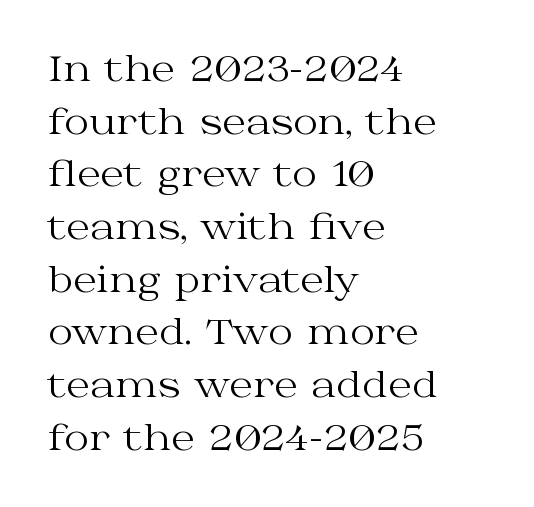
{"serif": "yes", "italic": "no", "bold": "no", "weight": "regular", "width": "wide", "stroke_contrast": "medium", "x_height": "medium", "monospaced": "no", "underline": "no", "align": "left", "line_spacing": "normal", "line_spacing_ratio": 1.55, "letter_spacing": "normal", "letter_spacing_em": 0.0, "glyph_px": 34}
